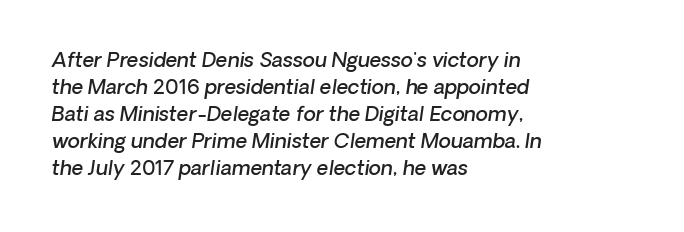
The zone under the glyphs is completely vacant. This sample keeps an unexceptional amount of space between lines. What stands out about the letter spacing? Nothing — it is the standard amount. Rendered with sloped, italic letterforms.
